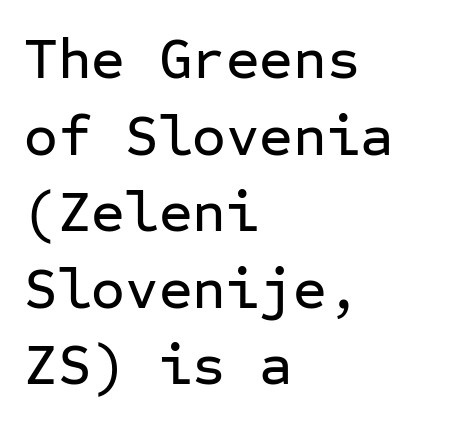
Q: Is the text italic (slanted)? A: No, it is upright.
Q: Is the typeface a serif or a sans-serif typeface? A: Sans-serif.
Q: Is the text underlined? A: No.
Q: How is the paragraph aligned? A: Left-aligned.
Q: Is the spacing between letters normal or unusually wide? A: Normal.
Q: Is the spacing between lines tight, normal or loose? A: Normal.
Q: Width (condensed, normal, or wide)? A: Normal.
Q: Stroke contrast? A: Low.
Q: x-height? A: Medium.
Q: Monospaced? A: Yes.
